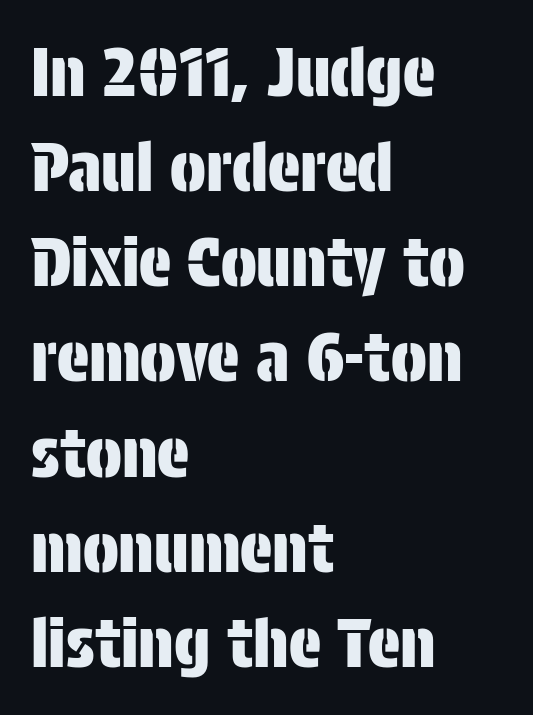
{"serif": "no", "italic": "no", "width": "condensed", "stroke_contrast": "low", "x_height": "large", "monospaced": "no", "underline": "no", "align": "left", "line_spacing": "normal", "line_spacing_ratio": 1.42, "letter_spacing": "normal", "letter_spacing_em": 0.0, "glyph_px": 67}
